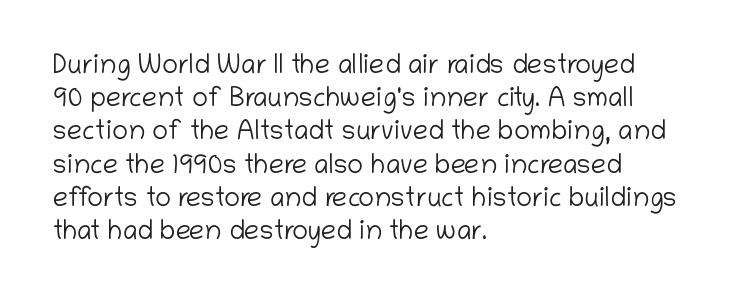
The image shows 27 px text type, upright; set left-aligned, line spacing 1.23x, normal letter spacing, not underlined.
